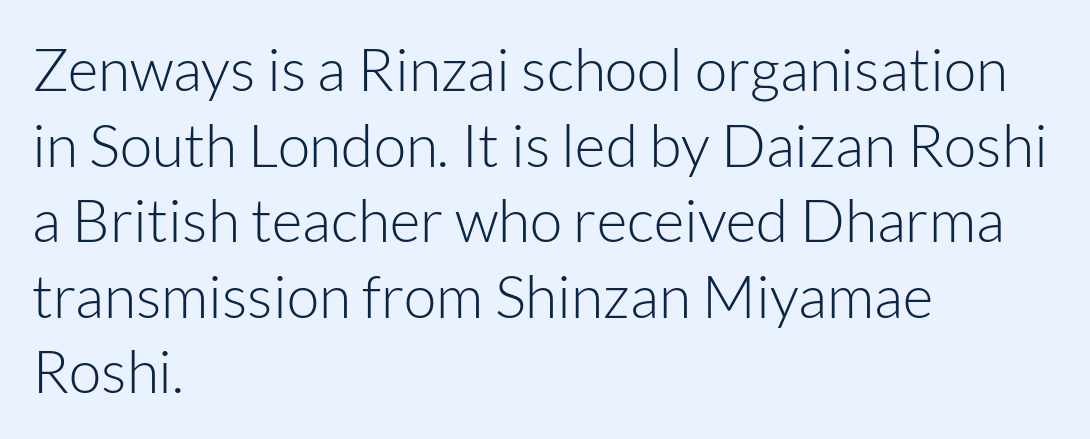
The image shows 59 px light sans-serif type, upright; set left-aligned, normal line spacing (1.28x), normal letter spacing, not underlined; low stroke contrast and a medium x-height.
